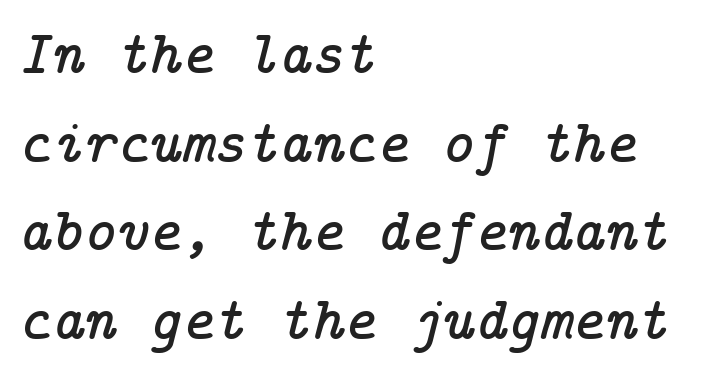
Q: Is the text italic (slanted)? A: Yes, it leans right by about 14 degrees.
Q: Is the typeface a serif or a sans-serif typeface? A: Serif.
Q: Is the text underlined? A: No.
Q: How is the paragraph aligned? A: Left-aligned.
Q: Is the spacing between letters normal or unusually wide? A: Normal.
Q: Is the spacing between lines tight, normal or loose? A: Normal.
Q: Width (condensed, normal, or wide)? A: Normal.
Q: Stroke contrast? A: Low.
Q: x-height? A: Medium.
